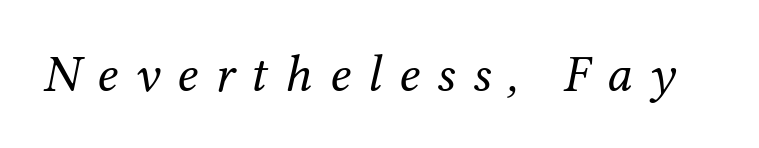
The image shows 53 px regular-weight serif type, italic (leaning right); set unusually wide letter spacing (+0.32 em), not underlined; medium stroke contrast and a medium x-height.
